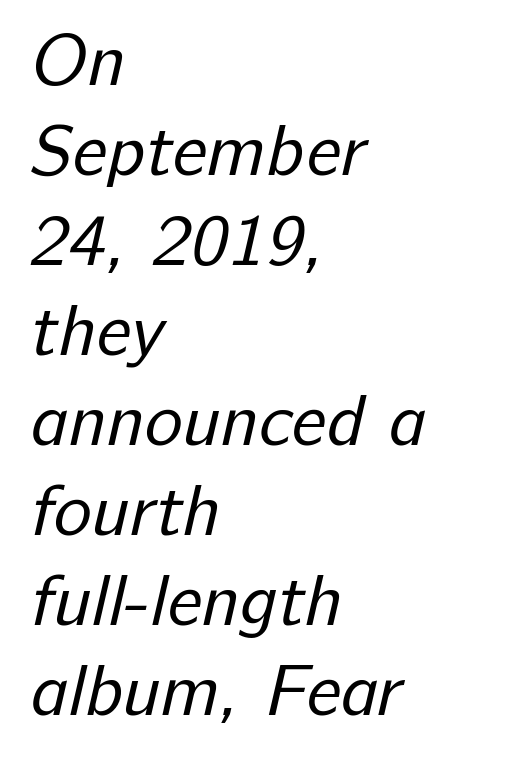
The rendering anchors every line to the left-hand side. The rendering uses natural spacing where letterforms have individual widths. The letters sit at their default tracking, neither squeezed nor spread. No word sits above an underline.
